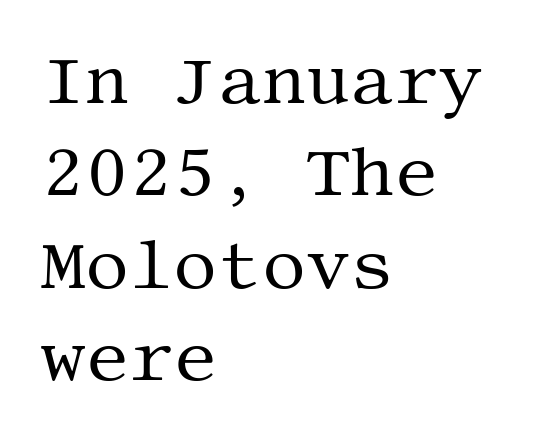
Q: Is the text bold? A: No.
Q: Is the text italic (slanted)? A: No, it is upright.
Q: Is the typeface a serif or a sans-serif typeface? A: Serif.
Q: Is the text underlined? A: No.
Q: How is the paragraph aligned? A: Left-aligned.
Q: Is the spacing between letters normal or unusually wide? A: Normal.
Q: Is the spacing between lines tight, normal or loose? A: Normal.
Q: Width (condensed, normal, or wide)? A: Normal.
Q: Stroke contrast? A: Medium.
Q: x-height? A: Large.
